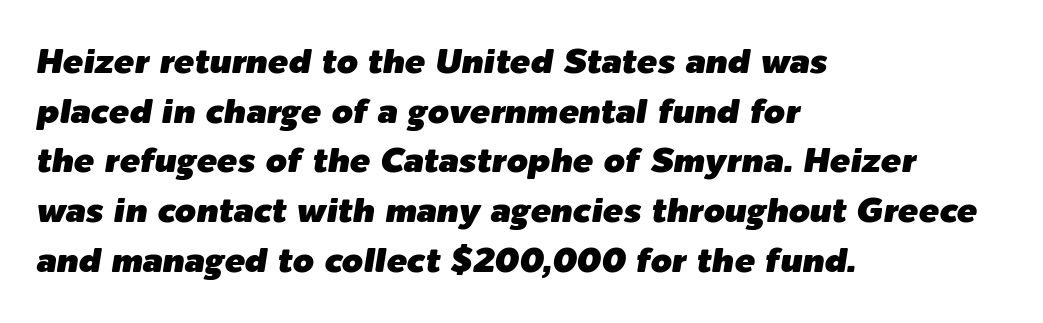
The image shows 34 px text type, italic (leaning right); set left-aligned, normal line spacing (1.46x), normal letter spacing, not underlined; low stroke contrast and a medium x-height.
